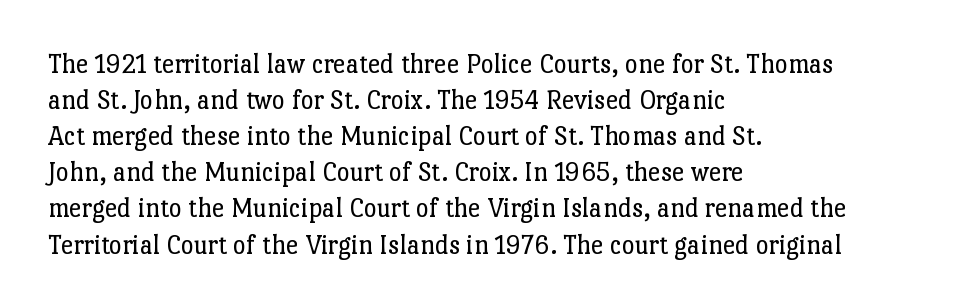
{"serif": "yes", "italic": "no", "bold": "no", "weight": "regular", "width": "normal", "stroke_contrast": "low", "x_height": "medium", "monospaced": "no", "underline": "no", "align": "left", "line_spacing": "normal", "line_spacing_ratio": 1.29, "letter_spacing": "normal", "letter_spacing_em": 0.0, "glyph_px": 28}
